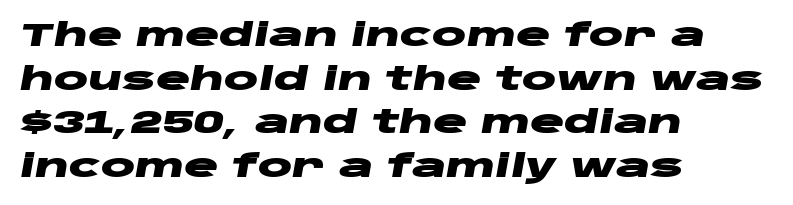
The specimen reads as italic at a glance. These lines sit exactly where default settings would place them. Spacing verdict: proportional, widths tailored to each character. The line texture is even and compact thanks to regular tracking.
